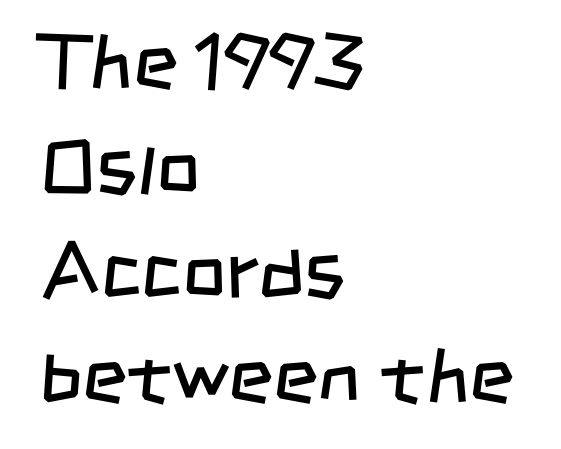
{"serif": "no", "bold": "no", "weight": "regular", "width": "condensed", "stroke_contrast": "low", "x_height": "large", "monospaced": "no", "underline": "no", "align": "left", "line_spacing": "normal", "line_spacing_ratio": 1.36, "letter_spacing": "normal", "letter_spacing_em": 0.0, "glyph_px": 77}
